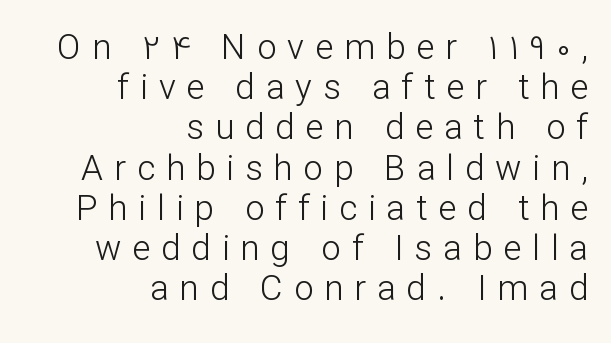
Q: Is the text bold? A: No.
Q: Is the text italic (slanted)? A: No, it is upright.
Q: Is the typeface a serif or a sans-serif typeface? A: Sans-serif.
Q: Is the text underlined? A: No.
Q: How is the paragraph aligned? A: Right-aligned.
Q: Is the spacing between letters normal or unusually wide? A: Unusually wide.
Q: Is the spacing between lines tight, normal or loose? A: Tight.
Q: Width (condensed, normal, or wide)? A: Normal.
Q: Stroke contrast? A: Low.
Q: x-height? A: Medium.
Q: Monospaced? A: No.
